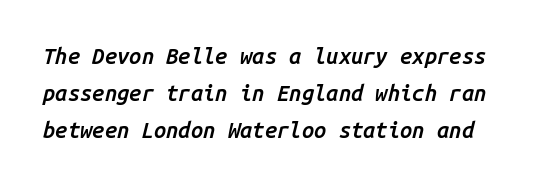
The image shows 22 px text type, italic (leaning right); set normal line spacing (1.69x), normal letter spacing, not underlined.
